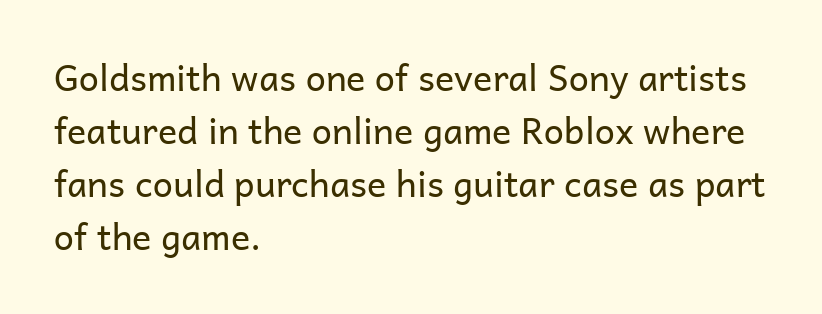
{"serif": "no", "italic": "no", "bold": "no", "weight": "regular", "width": "normal", "stroke_contrast": "low", "x_height": "medium", "monospaced": "no", "underline": "no", "align": "left", "line_spacing": "normal", "line_spacing_ratio": 1.47, "letter_spacing": "normal", "letter_spacing_em": 0.0, "glyph_px": 36}
